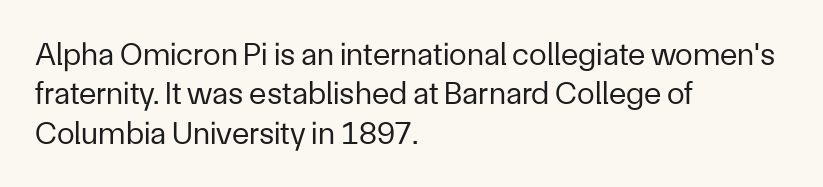
Q: Is the text bold? A: No.
Q: Is the text italic (slanted)? A: No, it is upright.
Q: Is the typeface a serif or a sans-serif typeface? A: Sans-serif.
Q: Is the text underlined? A: No.
Q: How is the paragraph aligned? A: Left-aligned.
Q: Is the spacing between letters normal or unusually wide? A: Normal.
Q: Width (condensed, normal, or wide)? A: Normal.
Q: Stroke contrast? A: Low.
Q: x-height? A: Medium.
Q: Monospaced? A: No.
